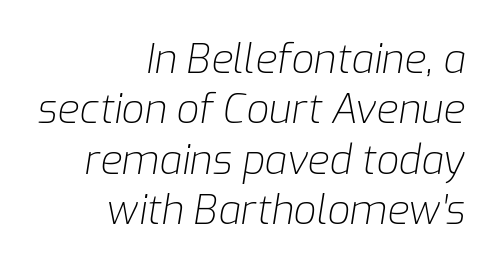
The image shows 40 px light type, italic (leaning right); set right-aligned, normal line spacing (1.26x), normal letter spacing, not underlined; low stroke contrast and a medium x-height.
